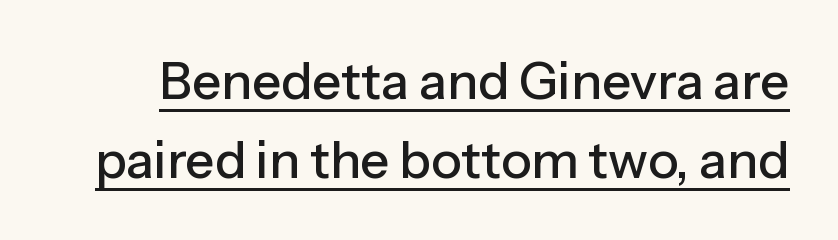
Do the characters align in a grid? No, the font is proportional. Is there much room between lines? A standard amount, neither cramped nor airy. Words appear dense and cohesive because spacing is normal. Posture: upright roman. Each line of the rendering has a horizontal stroke beneath the glyphs. Each letter's strokes conclude bluntly, with no projecting serifs.
